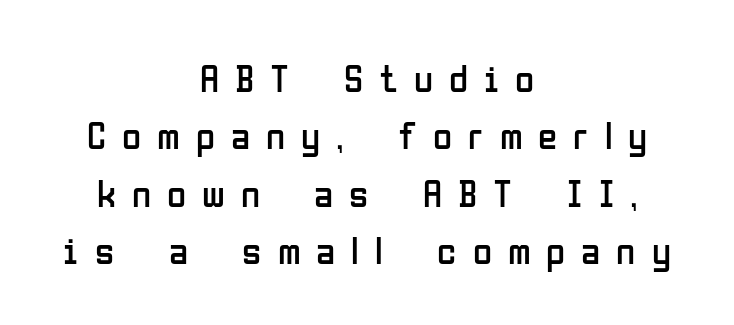
Caption: face not bold, strokes unweighted. Rule under the text: the space is simply empty. Typographically, this falls in the sans-serif category. The typesetter chose a symmetrical, centered arrangement here. Rendered with straight, roman letterforms. These lines sit exactly where default settings would place them.
